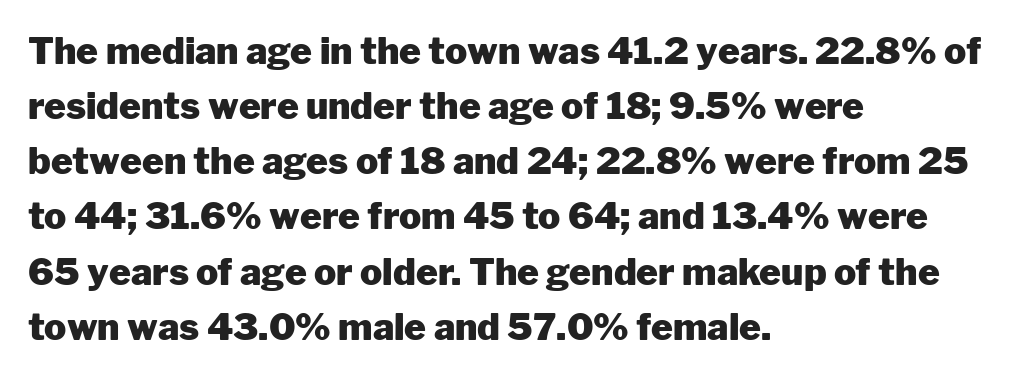
The image shows 37 px heavy sans-serif type, upright; set left-aligned, normal line spacing (1.49x), normal letter spacing, not underlined; low stroke contrast and a medium x-height.
